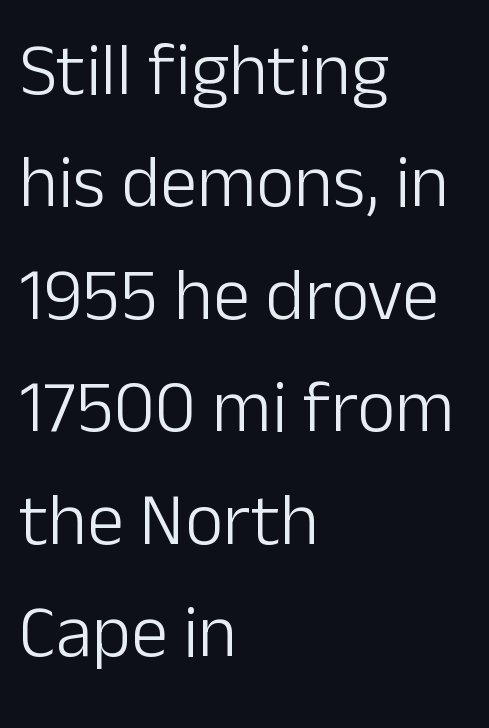
{"serif": "no", "italic": "no", "bold": "no", "weight": "light", "width": "normal", "stroke_contrast": "low", "x_height": "medium", "monospaced": "no", "underline": "no", "align": "left", "line_spacing": "normal", "line_spacing_ratio": 1.52, "letter_spacing": "normal", "letter_spacing_em": 0.0, "glyph_px": 74}
